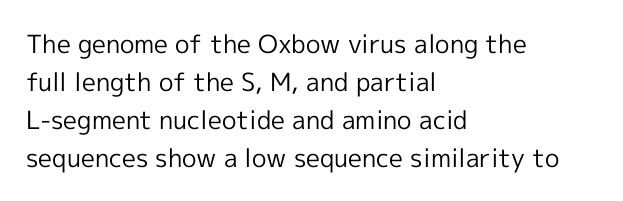
{"italic": "no", "bold": "no", "underline": "no", "align": "left", "line_spacing": "normal", "line_spacing_ratio": 1.52, "letter_spacing": "normal", "letter_spacing_em": 0.0, "glyph_px": 25}
